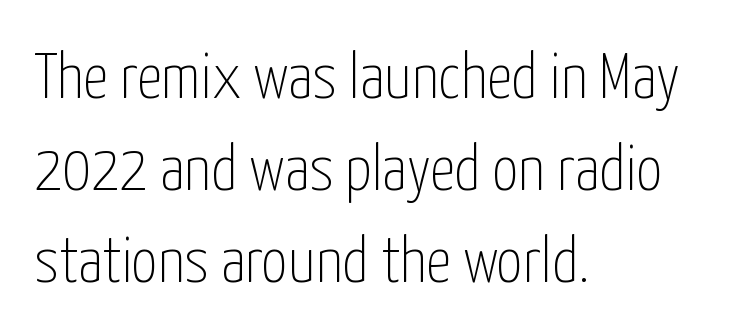
Stroke thickness stays within the range of a standard reading face or lighter. The designer left line spacing at the default. The lettering stays uniformly vertical, giving the passage a roman look. No extra tracking has been applied to these lines. Leftover space on each line is placed entirely after the last word. Check where the strokes stop: nothing finishes them off — pure sans.
